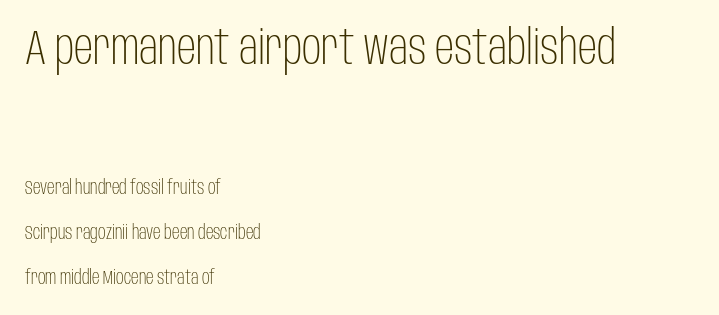
Q: Is the text bold? A: No.
Q: Is the text italic (slanted)? A: No, it is upright.
Q: Is the typeface a serif or a sans-serif typeface? A: Sans-serif.
Q: Is the text underlined? A: No.
Q: How is the paragraph aligned? A: Left-aligned.
Q: Is the spacing between letters normal or unusually wide? A: Normal.
Q: Is the spacing between lines tight, normal or loose? A: Loose.
Q: Which block of text is set in a larger size, the first (top) or the second (bottom)? A: The first (top) one.
Q: Width (condensed, normal, or wide)? A: Condensed.
Q: Stroke contrast? A: Low.
Q: x-height? A: Large.
Q: Monospaced? A: No.
